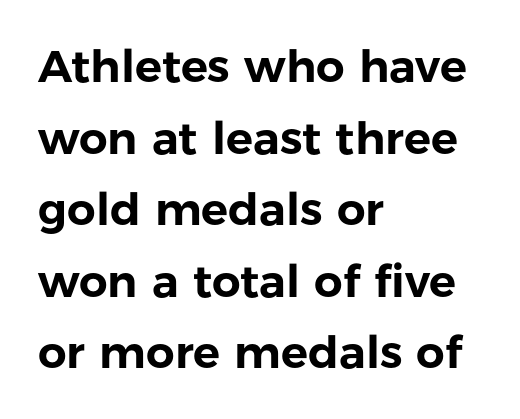
{"serif": "no", "italic": "no", "width": "normal", "stroke_contrast": "low", "x_height": "medium", "monospaced": "no", "underline": "no", "align": "left", "line_spacing": "normal", "line_spacing_ratio": 1.59, "letter_spacing": "normal", "letter_spacing_em": 0.0, "glyph_px": 45}
